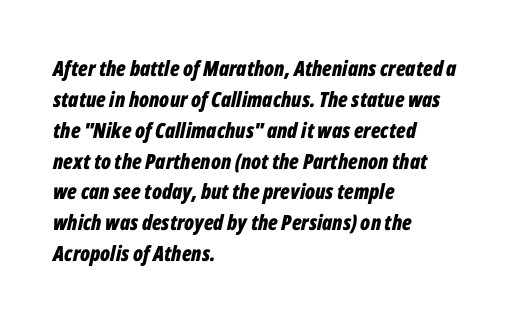
The image shows 21 px bold type, italic (leaning right); set left-aligned, normal line spacing (1.47x), normal letter spacing, not underlined.
